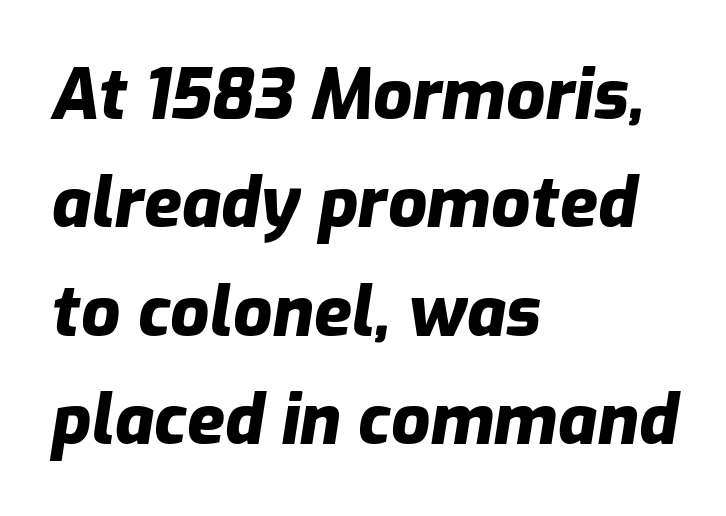
{"italic": "yes", "lean": "right", "slant_degrees": 9, "bold": "yes", "weight": "heavy", "width": "normal", "stroke_contrast": "low", "x_height": "medium", "monospaced": "no", "underline": "no", "align": "left", "line_spacing": "normal", "line_spacing_ratio": 1.57, "letter_spacing": "normal", "letter_spacing_em": 0.0, "glyph_px": 69}
